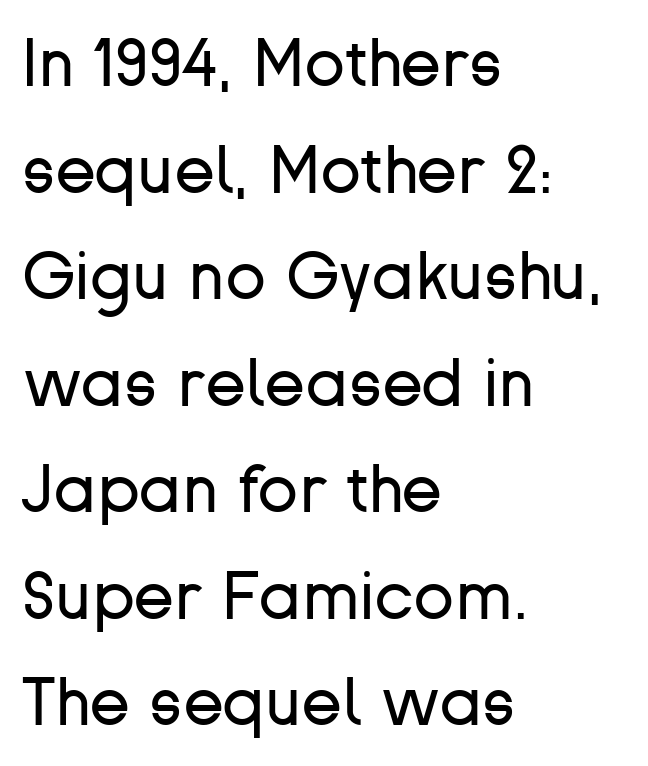
Q: Is the text bold? A: No.
Q: Is the text italic (slanted)? A: No, it is upright.
Q: Is the typeface a serif or a sans-serif typeface? A: Sans-serif.
Q: Is the text underlined? A: No.
Q: How is the paragraph aligned? A: Left-aligned.
Q: Is the spacing between letters normal or unusually wide? A: Normal.
Q: Is the spacing between lines tight, normal or loose? A: Normal.
Q: Width (condensed, normal, or wide)? A: Normal.
Q: Stroke contrast? A: Low.
Q: x-height? A: Medium.
Q: Monospaced? A: No.
